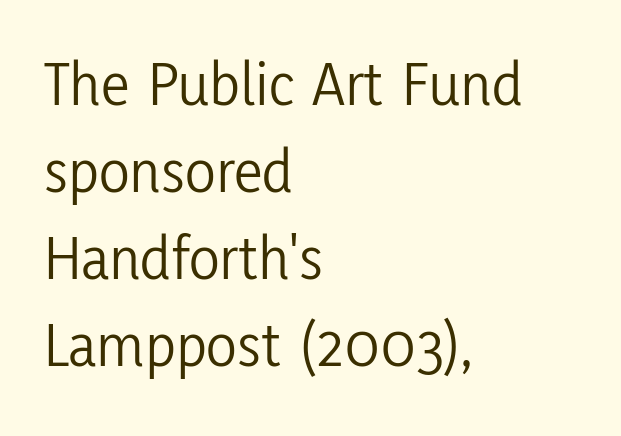
The image shows 64 px light, condensed sans-serif type, upright; set left-aligned, normal line spacing (1.36x), normal letter spacing, not underlined; low stroke contrast and a medium x-height.
